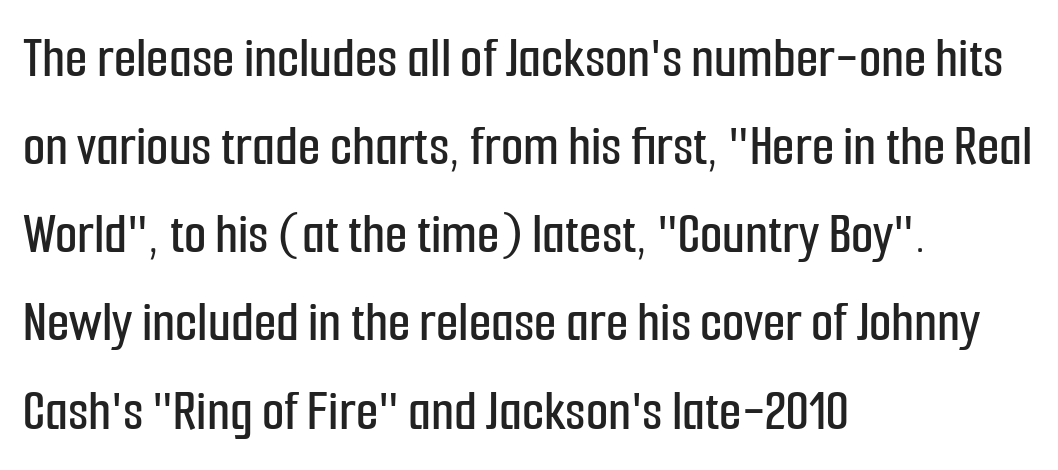
{"serif": "no", "italic": "no", "width": "condensed", "stroke_contrast": "low", "x_height": "medium", "monospaced": "no", "underline": "no", "align": "left", "line_spacing": "normal", "line_spacing_ratio": 1.52, "letter_spacing": "normal", "letter_spacing_em": 0.0, "glyph_px": 58}
